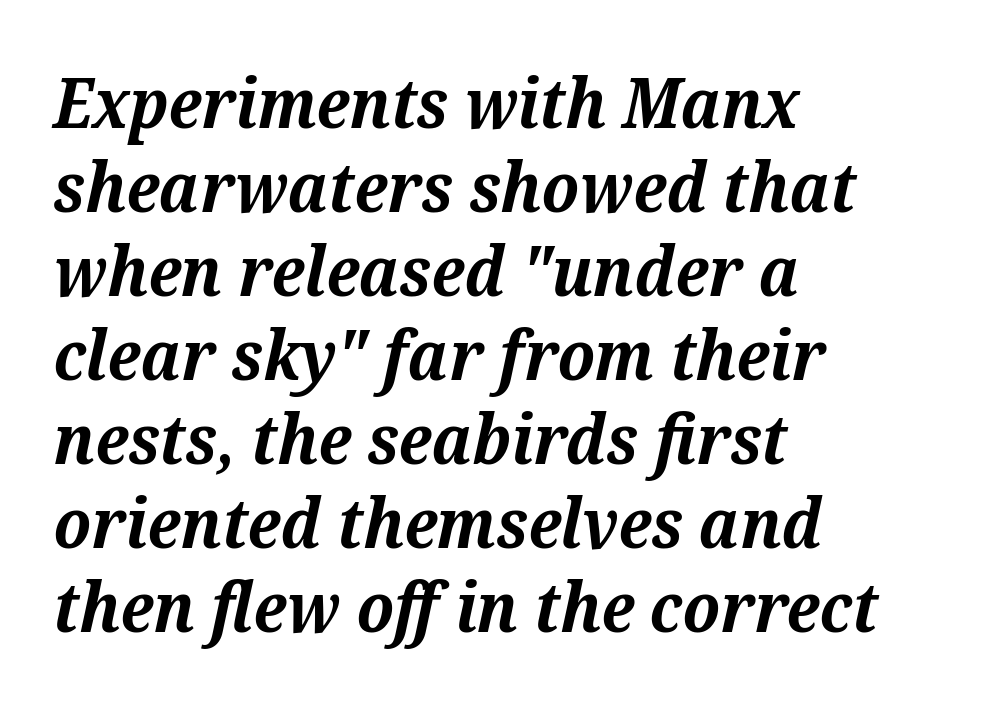
A typesetter would call this proportional, since set widths differ per character. The specimen reads as italic at a glance. This rendering employs a face with finishing strokes, i.e., a serif. The letterforms sit shoulder to shoulder at normal distance.
